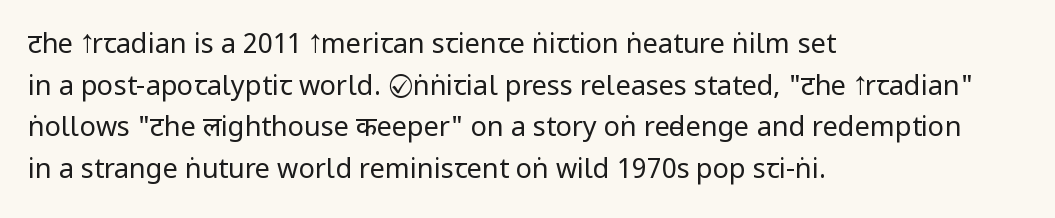
This sample uses an upright cut, with every glyph sitting square on the baseline. Lines of text with bare space underneath. The setting favours the left margin, as ordinary paragraphs usually do. Leading: standard. The typesetting does not lean heavy: it is not bold. You could call the tracking neutral — neither tight nor loose.
